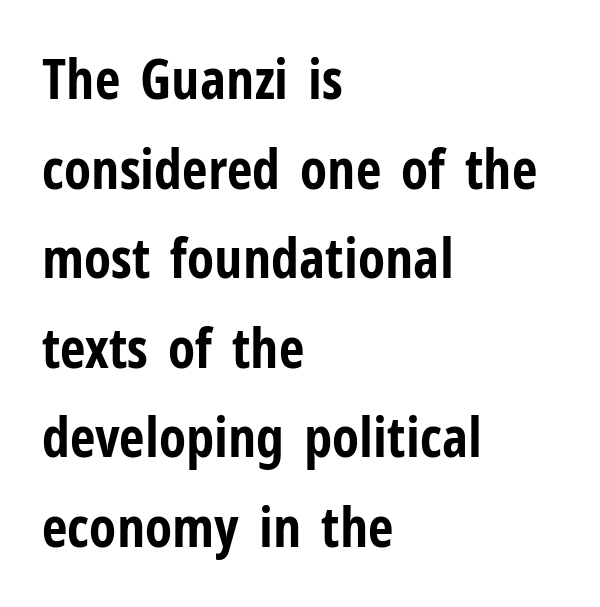
{"serif": "no", "italic": "no", "bold": "yes", "weight": "bold", "width": "condensed", "stroke_contrast": "low", "x_height": "medium", "monospaced": "no", "underline": "no", "align": "left", "line_spacing": "normal", "line_spacing_ratio": 1.6, "letter_spacing": "normal", "letter_spacing_em": 0.0, "glyph_px": 56}
